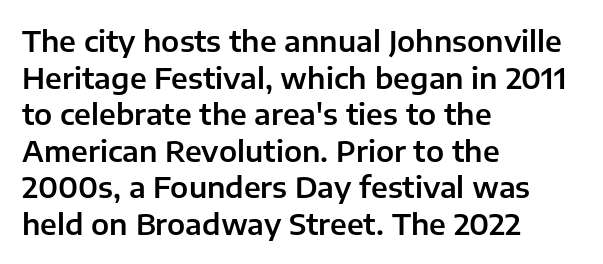
Font category for this specimen: sans-serif. Decoration check: the copy has no underline. This sample is left-justified, so line endings fall wherever the words run out. You can tell it's not italic because the verticals are truly vertical.
